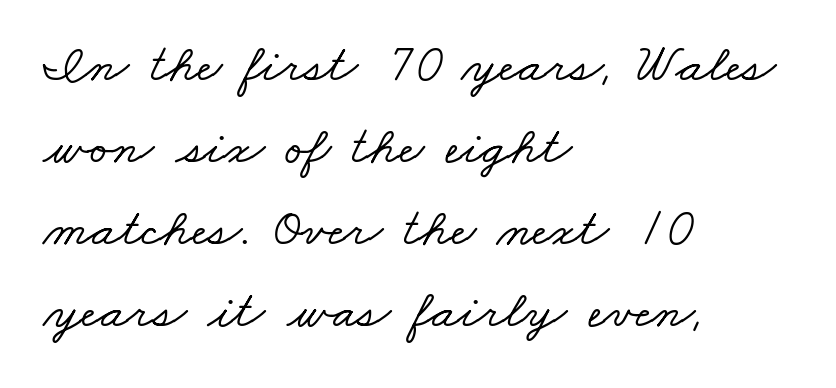
{"serif": "yes", "width": "wide", "stroke_contrast": "low", "x_height": "small", "monospaced": "no", "underline": "no", "align": "left", "line_spacing": "normal", "line_spacing_ratio": 1.52, "letter_spacing": "normal", "letter_spacing_em": 0.0, "glyph_px": 54}
